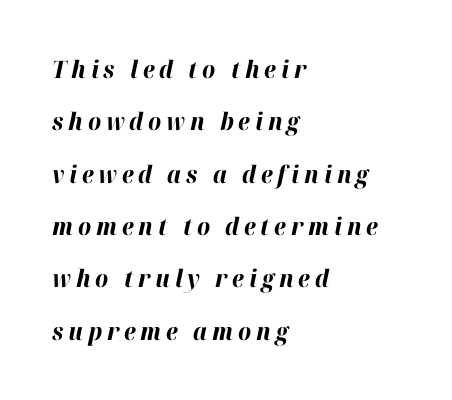
Q: Is the text bold? A: Yes.
Q: Is the text italic (slanted)? A: Yes, it leans right by about 12 degrees.
Q: Is the text underlined? A: No.
Q: How is the paragraph aligned? A: Left-aligned.
Q: Is the spacing between letters normal or unusually wide? A: Unusually wide.
Q: Is the spacing between lines tight, normal or loose? A: Loose.
